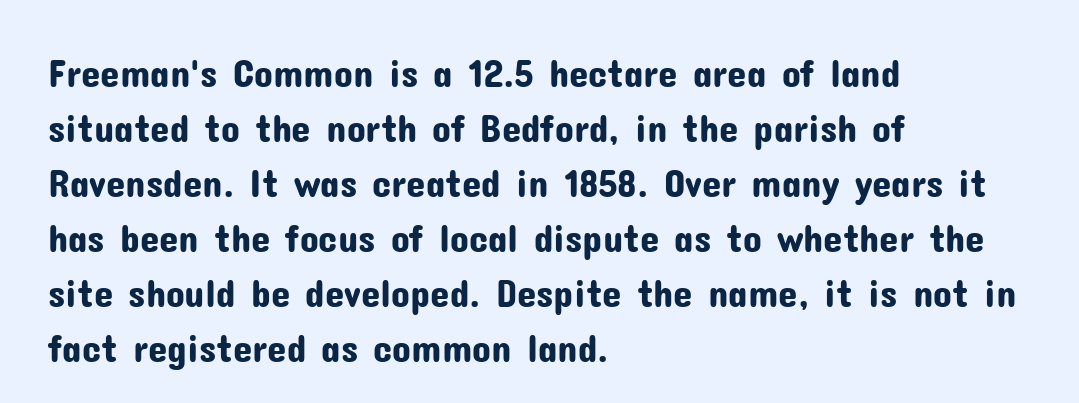
{"serif": "no", "italic": "no", "width": "normal", "stroke_contrast": "low", "x_height": "medium", "monospaced": "no", "underline": "no", "align": "left", "line_spacing": "normal", "line_spacing_ratio": 1.41, "letter_spacing": "normal", "letter_spacing_em": 0.0, "glyph_px": 39}
